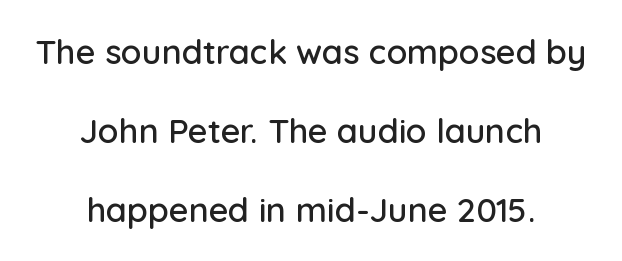
The line texture is even and compact thanks to regular tracking. These lines were composed using upright roman letters. This rendering features lettering with no underline. The paragraph shown floats in the horizontal middle. Baseline-to-baseline distance is far greater than the letter height. Each letter keeps its own natural width here, so spacing adapts to shape.
